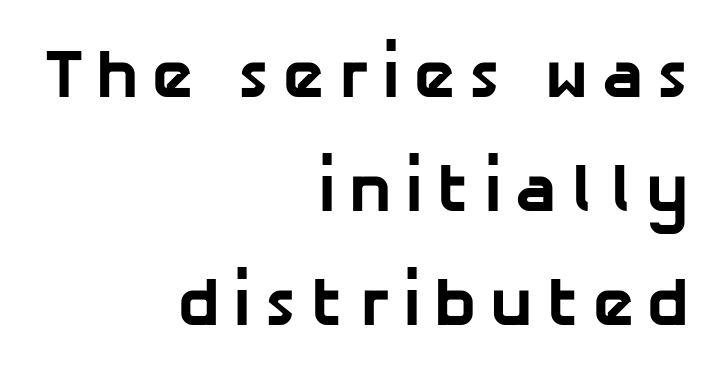
Q: Is the text bold? A: Yes.
Q: Is the typeface a serif or a sans-serif typeface? A: Sans-serif.
Q: Is the text underlined? A: No.
Q: How is the paragraph aligned? A: Right-aligned.
Q: Is the spacing between lines tight, normal or loose? A: Normal.
Q: Width (condensed, normal, or wide)? A: Normal.
Q: Stroke contrast? A: Low.
Q: x-height? A: Medium.
Q: Monospaced? A: No.
